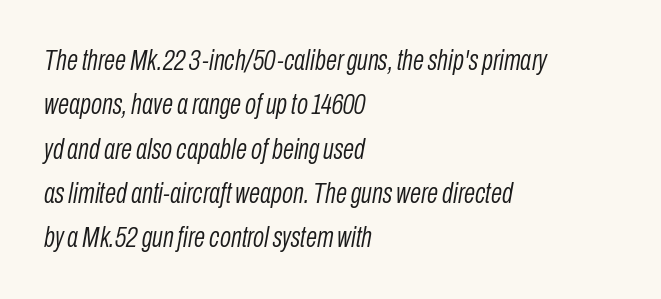
Q: Is the text bold? A: No.
Q: Is the text italic (slanted)? A: Yes, it leans right by about 10 degrees.
Q: Is the text underlined? A: No.
Q: How is the paragraph aligned? A: Left-aligned.
Q: Is the spacing between letters normal or unusually wide? A: Normal.
Q: Is the spacing between lines tight, normal or loose? A: Normal.
Q: Width (condensed, normal, or wide)? A: Condensed.
Q: Stroke contrast? A: Low.
Q: x-height? A: Medium.
Q: Monospaced? A: No.
